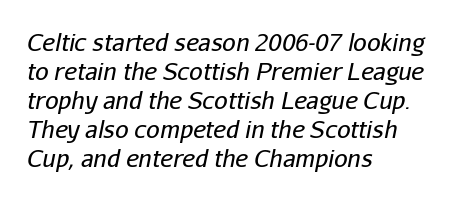
Q: Is the text bold? A: No.
Q: Is the text italic (slanted)? A: Yes, it leans right by about 11 degrees.
Q: Is the text underlined? A: No.
Q: How is the paragraph aligned? A: Left-aligned.
Q: Is the spacing between letters normal or unusually wide? A: Normal.
